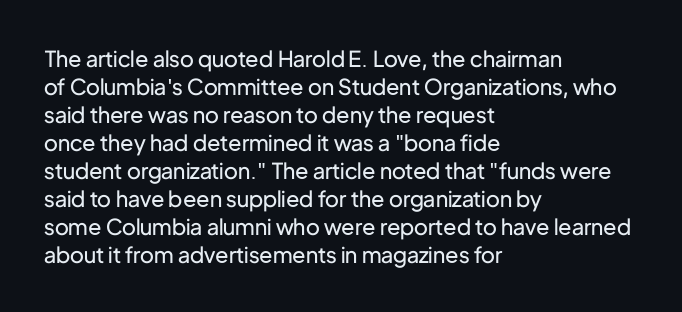
Q: Is the text bold? A: No.
Q: Is the text italic (slanted)? A: No, it is upright.
Q: Is the text underlined? A: No.
Q: How is the paragraph aligned? A: Left-aligned.
Q: Is the spacing between letters normal or unusually wide? A: Normal.
Q: Is the spacing between lines tight, normal or loose? A: Normal.
